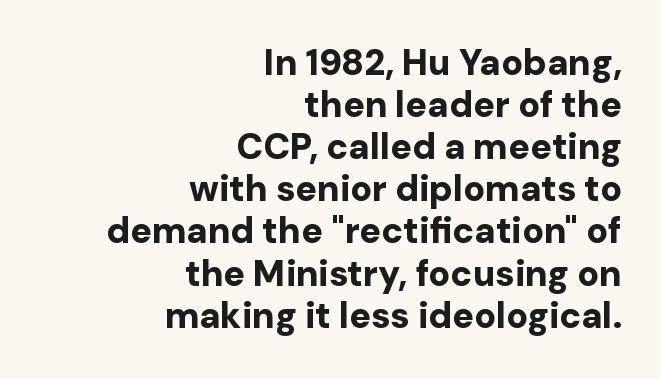
{"serif": "no", "italic": "no", "bold": "yes", "weight": "bold", "width": "normal", "stroke_contrast": "low", "x_height": "medium", "monospaced": "no", "underline": "no", "align": "right", "line_spacing_ratio": 1.17, "letter_spacing": "normal", "letter_spacing_em": 0.0, "glyph_px": 36}
